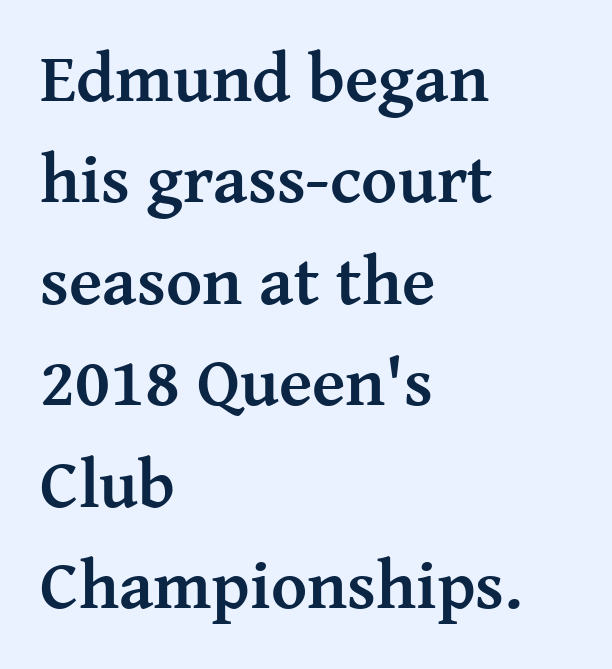
Q: Is the text bold? A: Yes.
Q: Is the text italic (slanted)? A: No, it is upright.
Q: Is the typeface a serif or a sans-serif typeface? A: Serif.
Q: Is the text underlined? A: No.
Q: How is the paragraph aligned? A: Left-aligned.
Q: Is the spacing between letters normal or unusually wide? A: Normal.
Q: Is the spacing between lines tight, normal or loose? A: Normal.
Q: Width (condensed, normal, or wide)? A: Normal.
Q: Stroke contrast? A: Medium.
Q: x-height? A: Medium.
Q: Monospaced? A: No.
